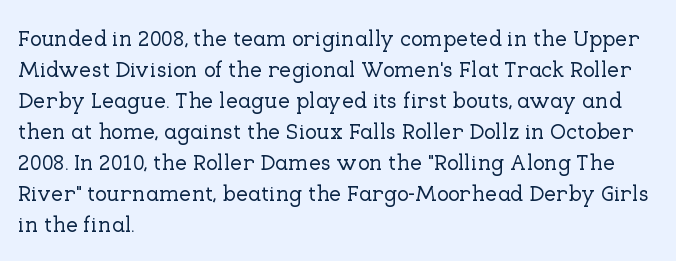
Q: Is the text italic (slanted)? A: No, it is upright.
Q: Is the text underlined? A: No.
Q: How is the paragraph aligned? A: Left-aligned.
Q: Is the spacing between letters normal or unusually wide? A: Normal.
Q: Is the spacing between lines tight, normal or loose? A: Normal.
